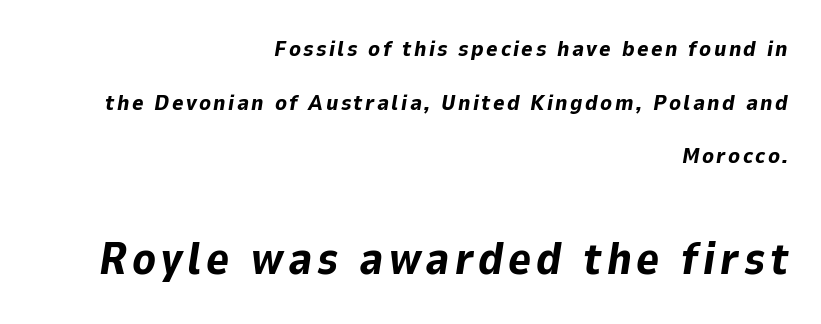
The image shows 44 px bold type, italic (leaning right); set right-aligned, loose line spacing (2.44x), not underlined; the second (bottom) block is 2.0x larger; low stroke contrast and a medium x-height.
